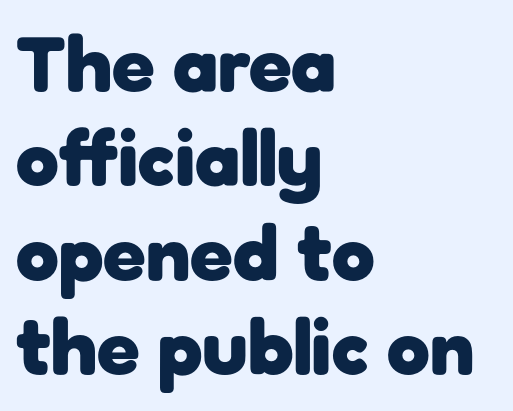
{"serif": "no", "italic": "no", "bold": "yes", "weight": "heavy", "width": "normal", "stroke_contrast": "low", "x_height": "medium", "monospaced": "no", "underline": "no", "align": "left", "line_spacing_ratio": 1.21, "letter_spacing": "normal", "letter_spacing_em": 0.0, "glyph_px": 78}
